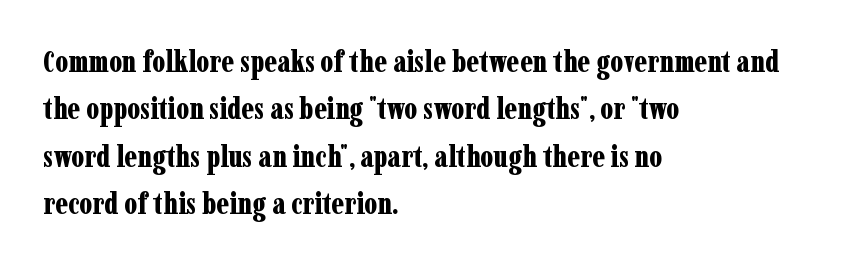
{"serif": "yes", "italic": "no", "bold": "yes", "weight": "bold", "width": "condensed", "stroke_contrast": "low", "x_height": "medium", "monospaced": "no", "underline": "no", "align": "left", "line_spacing": "normal", "line_spacing_ratio": 1.58, "letter_spacing": "normal", "letter_spacing_em": 0.0, "glyph_px": 30}
